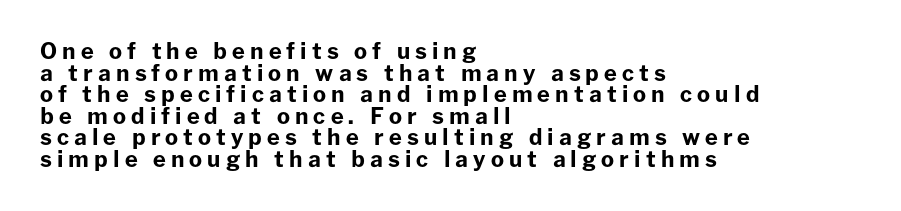
Designer's note — italics off, roman on. Words appear elongated and porous because spacing is wide. Thick stems and heavy bowls — unmistakably bold. The passage is arranged the way most books set body copy — flush left. Vertical spacing — tight. The specimen omits any rule beneath the text block's lines.
